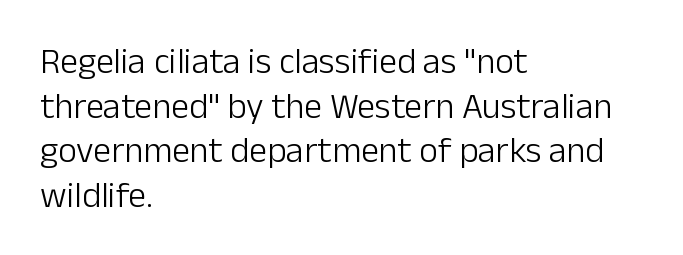
{"serif": "no", "italic": "no", "bold": "no", "weight": "light", "width": "normal", "stroke_contrast": "low", "x_height": "medium", "monospaced": "no", "underline": "no", "align": "left", "line_spacing_ratio": 1.24, "letter_spacing": "normal", "letter_spacing_em": 0.0, "glyph_px": 36}
